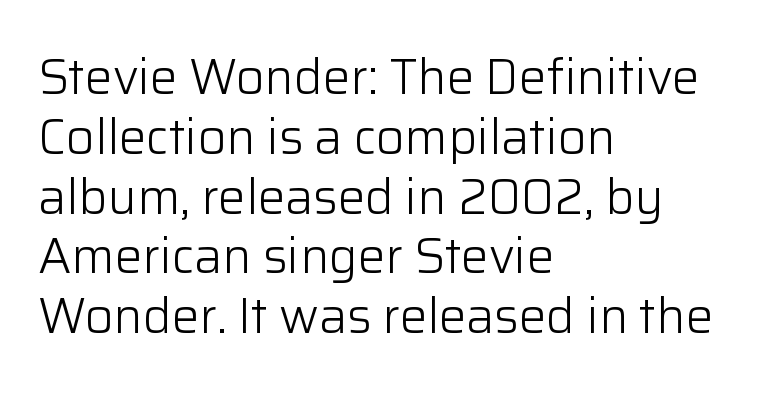
This sample is left-justified, so line endings fall wherever the words run out. Unlike italic type, these characters show no tilt at all. Here the glyphs are tracked normally, forming tight word shapes. A typesetter would call this proportional, since set widths differ per character. You can tell from the bare stems that sans-serif type was used. Just letters on the line, the space beneath them empty.
